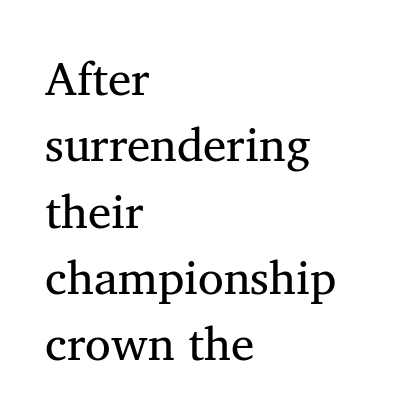
{"serif": "yes", "bold": "no", "weight": "regular", "width": "normal", "stroke_contrast": "medium", "x_height": "medium", "monospaced": "no", "underline": "no", "align": "left", "line_spacing": "normal", "line_spacing_ratio": 1.41, "letter_spacing": "normal", "letter_spacing_em": 0.0, "glyph_px": 47}
